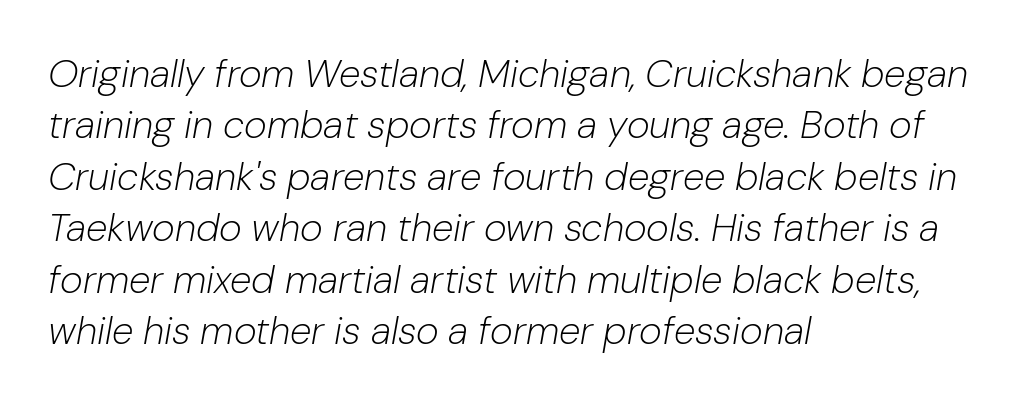
{"italic": "yes", "lean": "right", "slant_degrees": 10, "bold": "no", "weight": "light", "width": "normal", "stroke_contrast": "low", "x_height": "medium", "monospaced": "no", "underline": "no", "align": "left", "line_spacing": "normal", "line_spacing_ratio": 1.32, "letter_spacing": "normal", "letter_spacing_em": 0.0, "glyph_px": 39}
